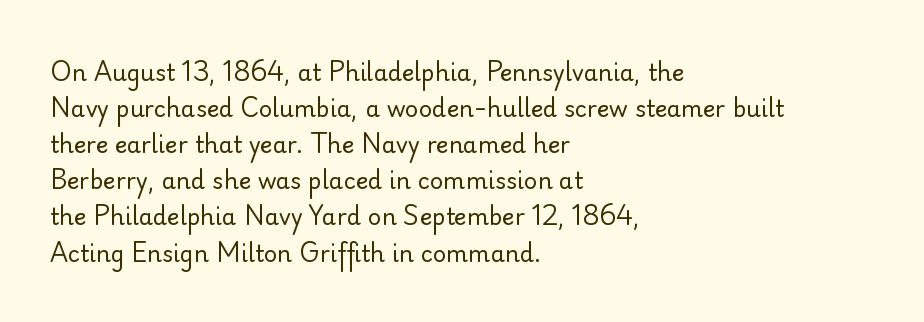
Q: Is the text bold? A: No.
Q: Is the text italic (slanted)? A: No, it is upright.
Q: Is the text underlined? A: No.
Q: How is the paragraph aligned? A: Left-aligned.
Q: Is the spacing between letters normal or unusually wide? A: Normal.
Q: Is the spacing between lines tight, normal or loose? A: Normal.
